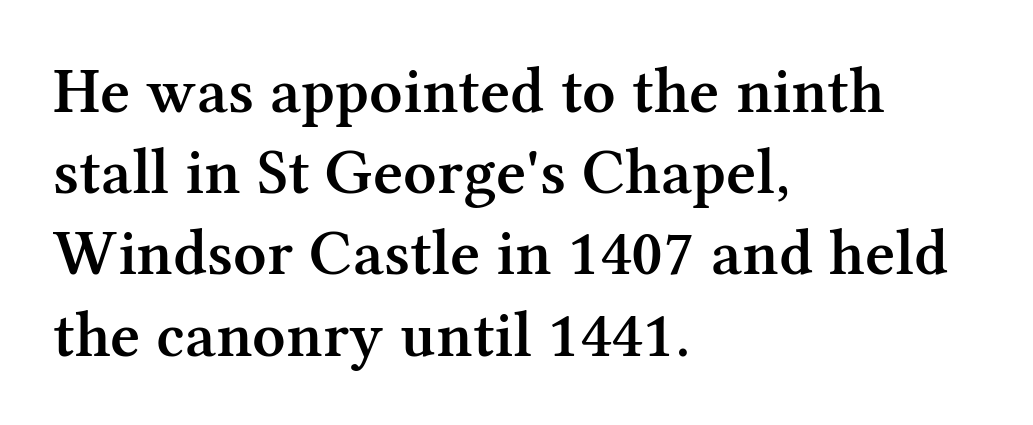
{"serif": "yes", "italic": "no", "bold": "semi", "weight": "semibold", "width": "normal", "stroke_contrast": "medium", "x_height": "medium", "monospaced": "no", "underline": "no", "align": "left", "line_spacing": "normal", "line_spacing_ratio": 1.25, "letter_spacing": "normal", "letter_spacing_em": 0.0, "glyph_px": 65}
